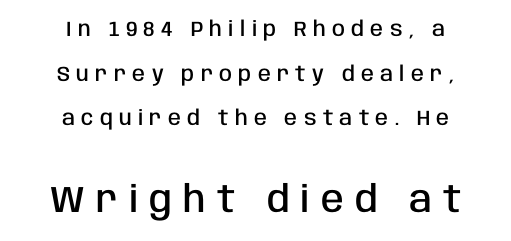
Q: Is the text bold? A: Semi-bold.
Q: Is the text italic (slanted)? A: No, it is upright.
Q: Is the typeface a serif or a sans-serif typeface? A: Sans-serif.
Q: Is the text underlined? A: No.
Q: How is the paragraph aligned? A: Centered.
Q: Is the spacing between letters normal or unusually wide? A: Unusually wide.
Q: Is the spacing between lines tight, normal or loose? A: Loose.
Q: Which block of text is set in a larger size, the first (top) or the second (bottom)? A: The second (bottom) one.
Q: Width (condensed, normal, or wide)? A: Condensed.
Q: Stroke contrast? A: Low.
Q: x-height? A: Large.
Q: Monospaced? A: No.
